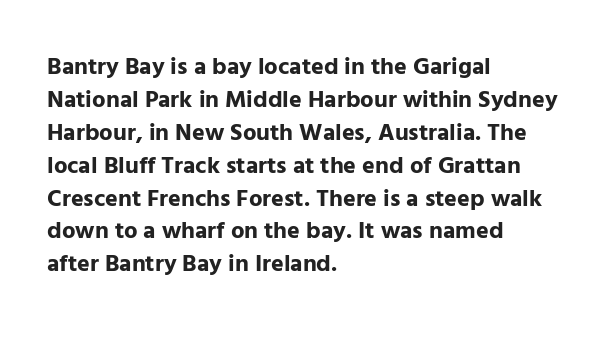
{"italic": "no", "bold": "yes", "underline": "no", "align": "left", "line_spacing": "normal", "line_spacing_ratio": 1.37, "letter_spacing": "normal", "letter_spacing_em": 0.0, "glyph_px": 24}
